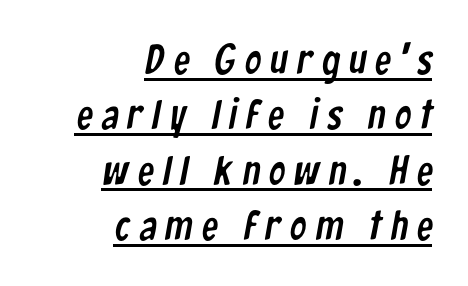
The image shows 41 px condensed sans-serif type; set right-aligned, normal line spacing (1.35x), unusually wide letter spacing (+0.22 em), underlined; low stroke contrast and a medium x-height.
